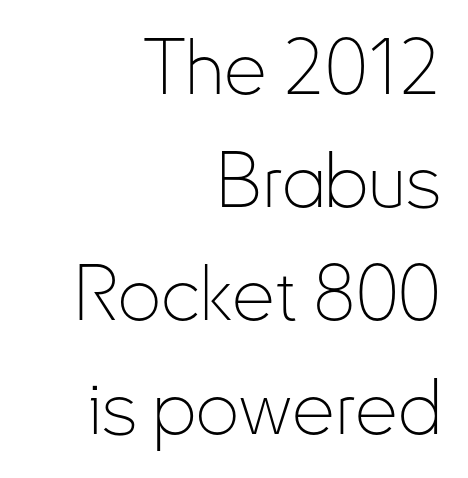
Q: Is the text bold? A: No.
Q: Is the text italic (slanted)? A: No, it is upright.
Q: Is the typeface a serif or a sans-serif typeface? A: Sans-serif.
Q: Is the text underlined? A: No.
Q: How is the paragraph aligned? A: Right-aligned.
Q: Is the spacing between letters normal or unusually wide? A: Normal.
Q: Is the spacing between lines tight, normal or loose? A: Normal.
Q: Width (condensed, normal, or wide)? A: Condensed.
Q: Stroke contrast? A: Low.
Q: x-height? A: Small.
Q: Monospaced? A: No.
